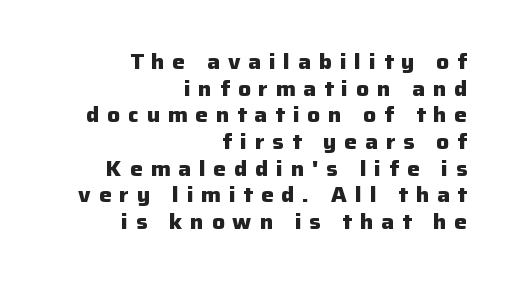
Italic? Not at all — the glyphs are vertical. In terms of leading, this rendering sits right in the middle. Visually the block forms a straight wall on the right and a jagged coastline on the left. Characters follow at a spacing far wider than the type designer built in. I'd describe the lettering as bold — thick and assertive. The passage shown is not underscored anywhere.
